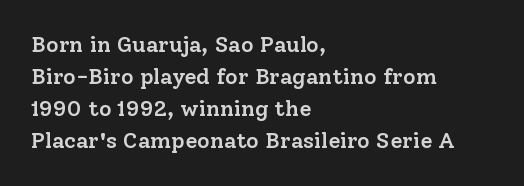
Check the space under the baseline: it is left empty. Style check: upright. The sample has been set in demibold, a notch under bold. Words appear dense and cohesive because spacing is normal. In terms of leading, this rendering sits right in the middle. Where is the straight margin? On the left.
